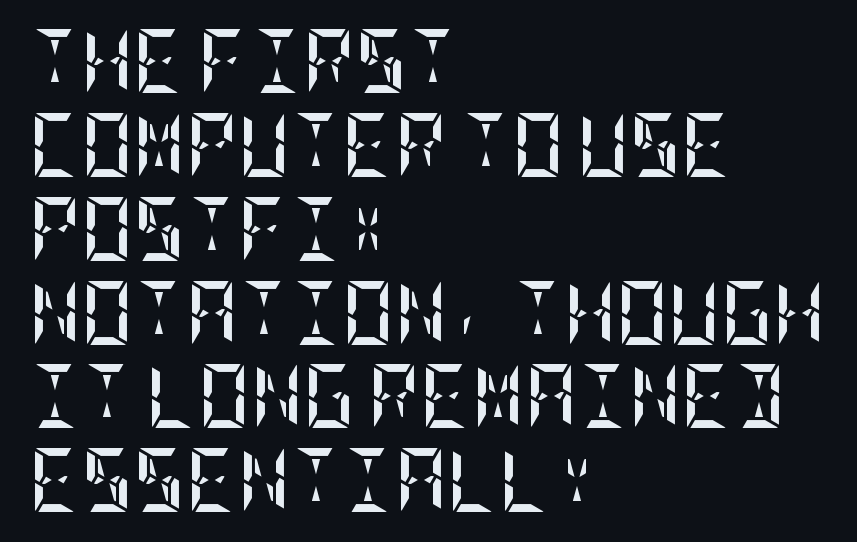
{"italic": "no", "bold": "yes", "weight": "semibold", "width": "condensed", "stroke_contrast": "low", "x_height": "large", "underline": "no", "align": "left", "line_spacing": "normal", "line_spacing_ratio": 1.31, "letter_spacing": "normal", "letter_spacing_em": 0.0, "glyph_px": 64}
